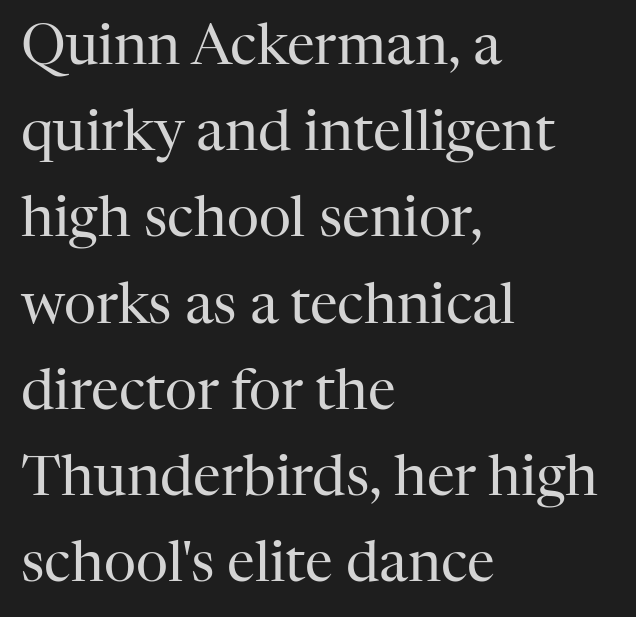
{"serif": "yes", "italic": "no", "bold": "no", "weight": "regular", "width": "normal", "stroke_contrast": "high", "x_height": "medium", "monospaced": "no", "underline": "no", "align": "left", "line_spacing": "normal", "line_spacing_ratio": 1.54, "letter_spacing": "normal", "letter_spacing_em": 0.0, "glyph_px": 56}
